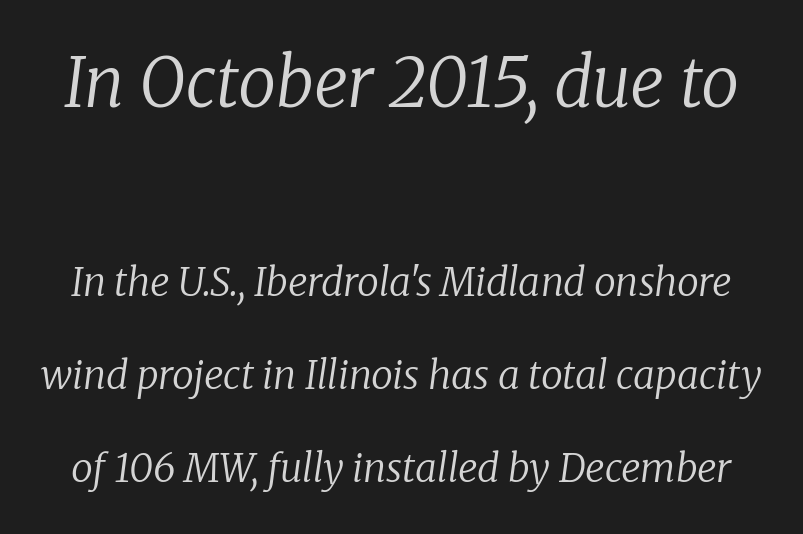
Q: Is the text bold? A: No.
Q: Is the text italic (slanted)? A: Yes, it leans right by about 8 degrees.
Q: Is the typeface a serif or a sans-serif typeface? A: Serif.
Q: Is the text underlined? A: No.
Q: Is the spacing between letters normal or unusually wide? A: Normal.
Q: Is the spacing between lines tight, normal or loose? A: Loose.
Q: Which block of text is set in a larger size, the first (top) or the second (bottom)? A: The first (top) one.
Q: Width (condensed, normal, or wide)? A: Normal.
Q: Stroke contrast? A: Low.
Q: x-height? A: Medium.
Q: Monospaced? A: No.
